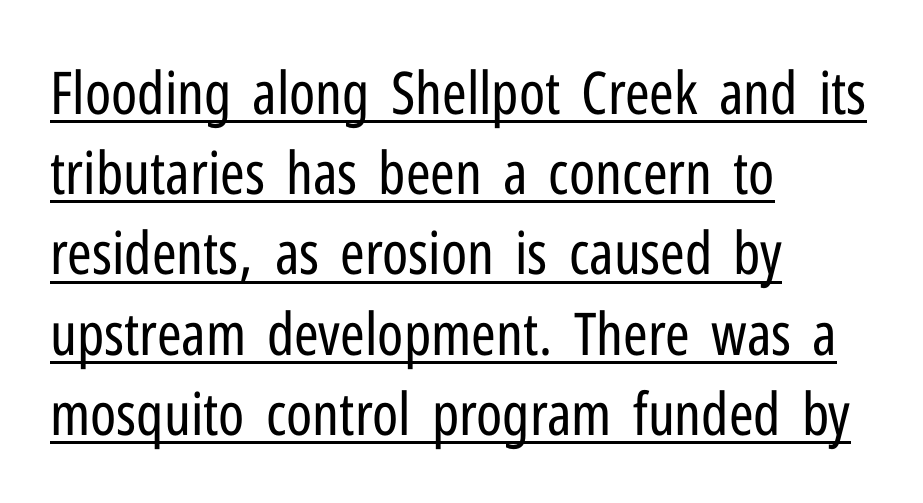
Words appear dense and cohesive because spacing is normal. Here the designer chose a conventional face with non-uniform glyph widths. A roman cut, with each character standing at attention. Weight: regular or lighter. Does the type have serifs? No, each stem ends abruptly. Horizontal bands of white between lines are of average thickness.
